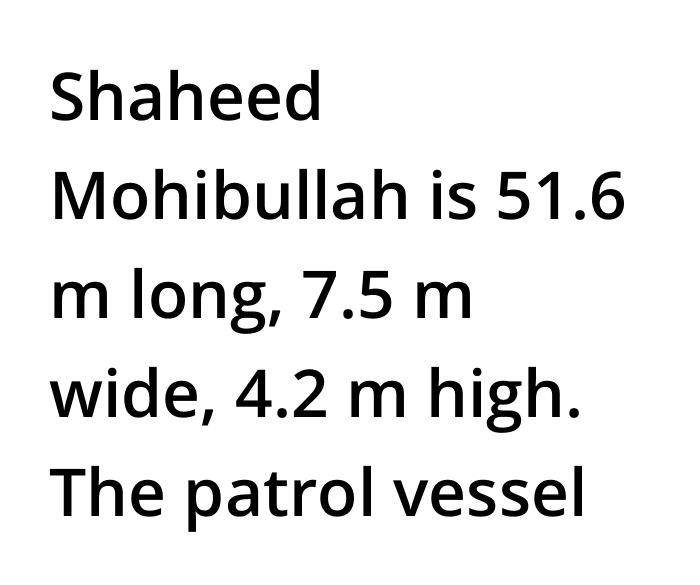
Note: no serifs on the glyphs. Is this a fixed-width face? No — the glyphs have proportional, varying widths. Line spacing here is normal. Where is the straight margin? On the left. Does the lettering tilt? It doesn't — this is upright. The area under the type is left untouched.
